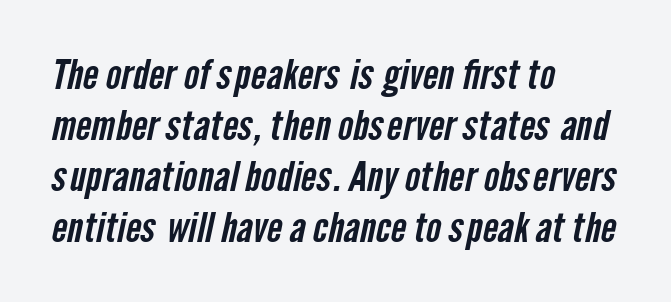
The image shows 41 px condensed sans-serif type; set left-aligned, line spacing 1.24x, normal letter spacing, not underlined; low stroke contrast and a medium x-height.
